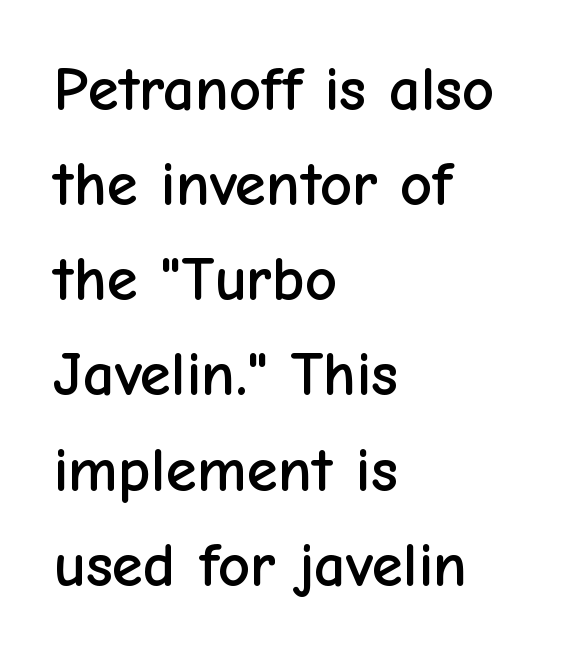
{"serif": "no", "italic": "no", "width": "normal", "stroke_contrast": "low", "x_height": "medium", "monospaced": "no", "underline": "no", "align": "left", "line_spacing": "normal", "line_spacing_ratio": 1.51, "letter_spacing": "normal", "letter_spacing_em": 0.0, "glyph_px": 63}
